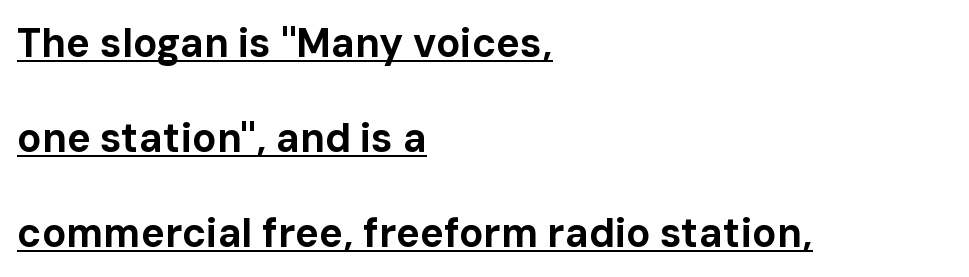
The image shows 40 px bold sans-serif type, upright; set left-aligned, loose line spacing (2.37x), normal letter spacing, underlined; low stroke contrast and a medium x-height.
